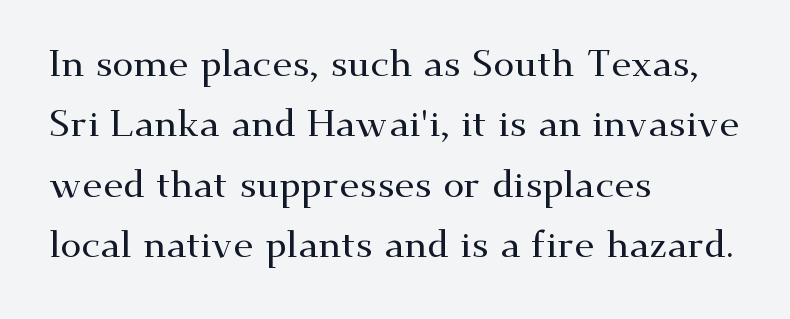
The image shows 38 px wide serif type, upright; set left-aligned, normal line spacing (1.59x), normal letter spacing, not underlined; medium stroke contrast and a small x-height.
